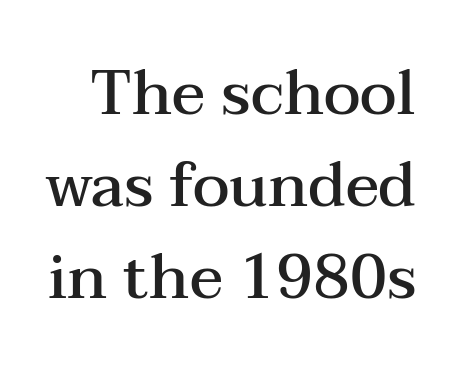
Leading: standard. You could call the tracking neutral — neither tight nor loose. In terms of posture, this sample is upright. A bit beefed up — I'd call it semibold rather than bold.
